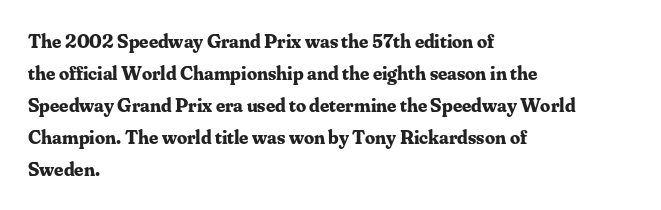
The passage shown is emphatically bold. Clear beneath every line of the passage. Characters remain perfectly vertical along every line. These lines sit exactly where default settings would place them. The horizontal fit of the characters is conventional and even. Each line starts at the same left margin while the right side varies.
